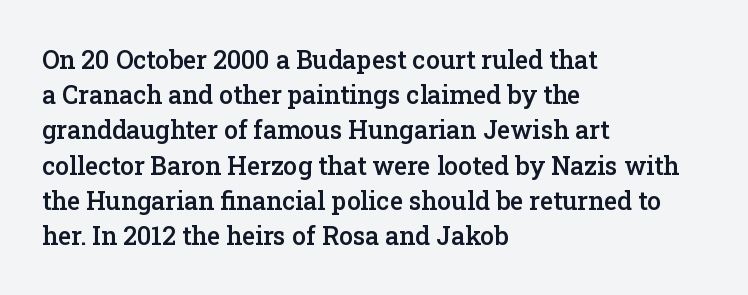
Q: Is the text bold? A: Semi-bold.
Q: Is the text italic (slanted)? A: No, it is upright.
Q: Is the text underlined? A: No.
Q: How is the paragraph aligned? A: Left-aligned.
Q: Is the spacing between letters normal or unusually wide? A: Normal.
Q: Is the spacing between lines tight, normal or loose? A: Normal.
